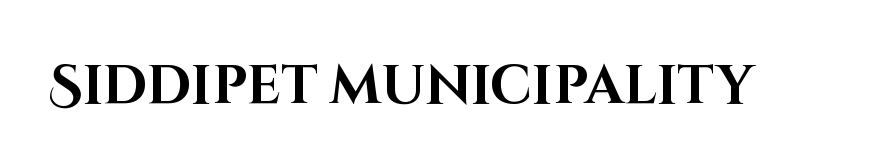
The text was rendered using a sans face with plain stroke endings. The face used here is proportionally spaced, like ordinary book or web type. The glyphs are unaccompanied by any horizontal stroke below them. Set as a true bold cut, around the 700 mark. This is the regular roman posture of the typeface.
